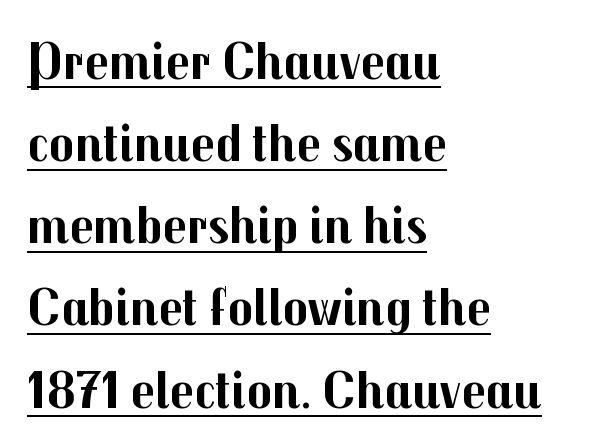
Serif or sans? Sans — the stroke terminals are bare. Students, observe: this is what conventionally led text looks like. A continuous stroke trails under the words, as in a hyperlink. Heavy-handed strokes throughout: this text is bold. There is no visible air inserted between adjacent glyphs.
